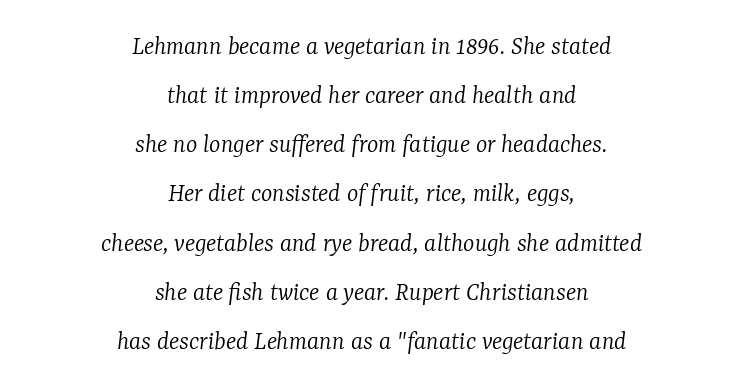
Q: Is the text bold? A: No.
Q: Is the text italic (slanted)? A: Yes, it leans right by about 7 degrees.
Q: Is the text underlined? A: No.
Q: How is the paragraph aligned? A: Centered.
Q: Is the spacing between letters normal or unusually wide? A: Normal.
